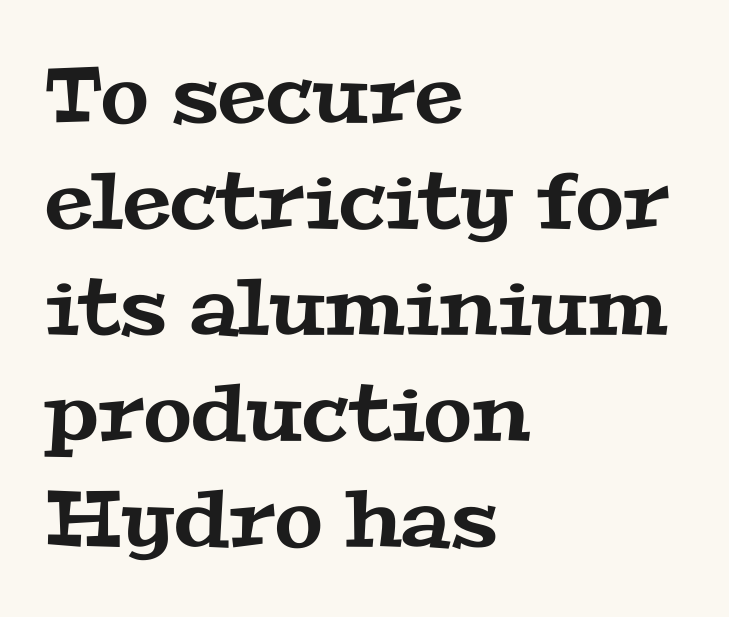
What kind of face is this? One with serifs. The letters advance in unequal steps, a hallmark of proportional type. In terms of leading, this rendering sits right in the middle. Honestly, the letter spacing is just normal — you wouldn't notice it. Left-aligned paragraph, ragged on the right.
